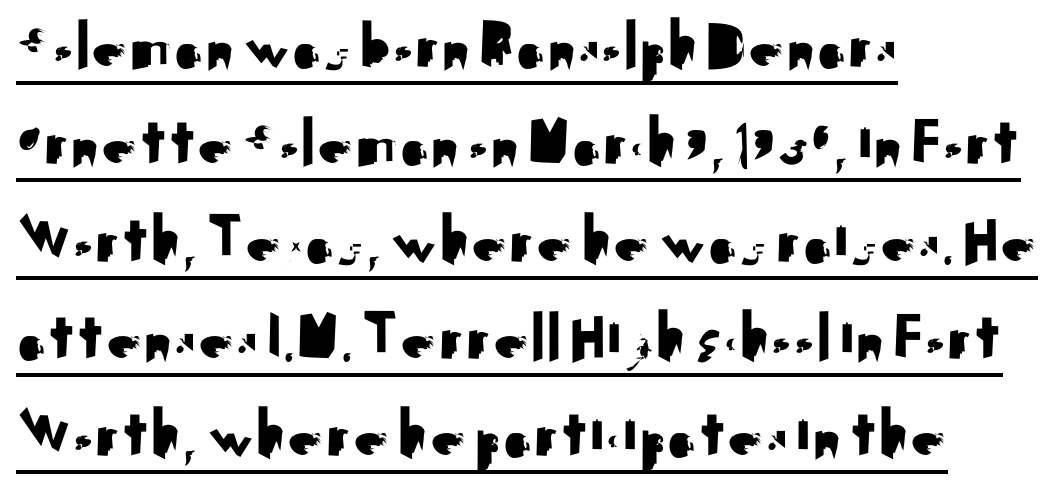
The image shows 70 px sans-serif type, upright; set left-aligned, normal line spacing (1.39x), normal letter spacing, underlined; medium stroke contrast and a small x-height.
